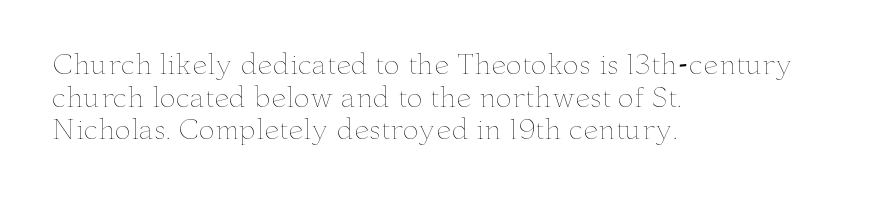
{"italic": "no", "bold": "no", "underline": "no", "align": "left", "line_spacing_ratio": 1.21, "letter_spacing": "normal", "letter_spacing_em": 0.0, "glyph_px": 27}
